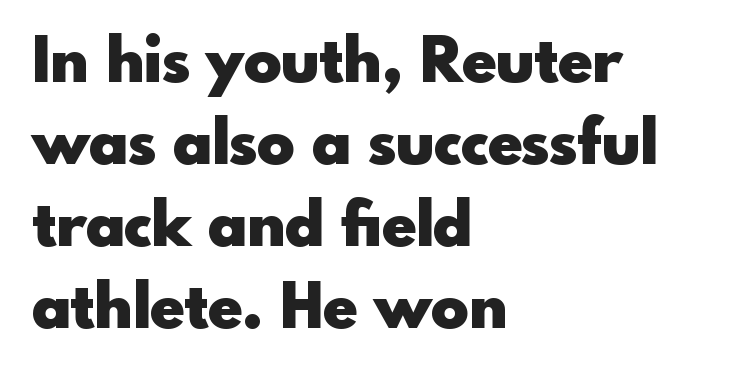
The image shows 63 px heavy sans-serif type, upright; set left-aligned, normal line spacing (1.3x), normal letter spacing, not underlined; a small x-height.
